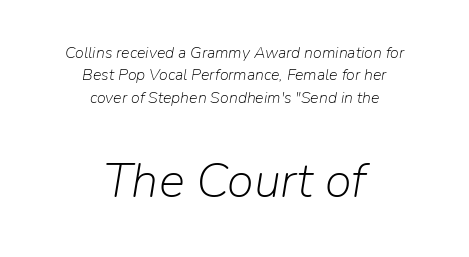
{"italic": "yes", "lean": "right", "slant_degrees": 9, "bold": "no", "weight": "light", "width": "normal", "stroke_contrast": "low", "x_height": "medium", "monospaced": "no", "underline": "no", "align": "center", "line_spacing": "normal", "line_spacing_ratio": 1.4, "letter_spacing": "normal", "letter_spacing_em": 0.0, "larger_block": "second", "size_ratio": 3.06, "glyph_px": 49}
